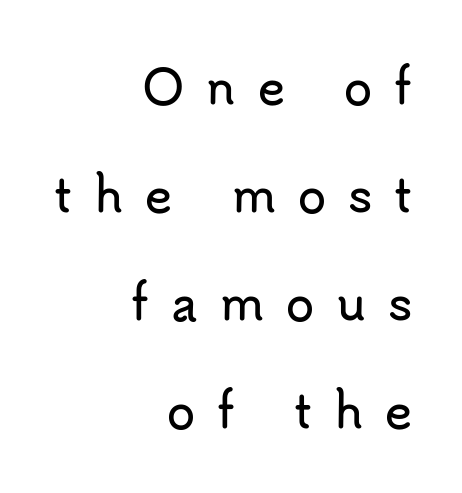
The image shows 46 px sans-serif type, upright; set right-aligned, loose line spacing (2.35x), unusually wide letter spacing (+0.48 em), not underlined; low stroke contrast and a small x-height.
